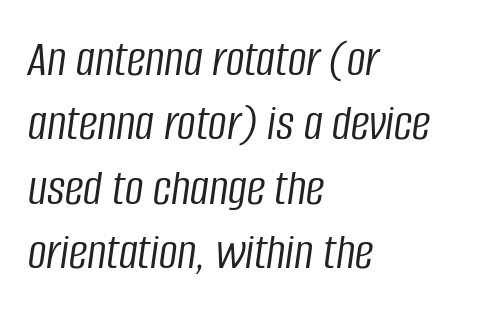
Q: Is the text bold? A: No.
Q: Is the text italic (slanted)? A: Yes, it leans right by about 8 degrees.
Q: Is the text underlined? A: No.
Q: How is the paragraph aligned? A: Left-aligned.
Q: Is the spacing between letters normal or unusually wide? A: Normal.
Q: Width (condensed, normal, or wide)? A: Condensed.
Q: Stroke contrast? A: Low.
Q: x-height? A: Large.
Q: Monospaced? A: No.
